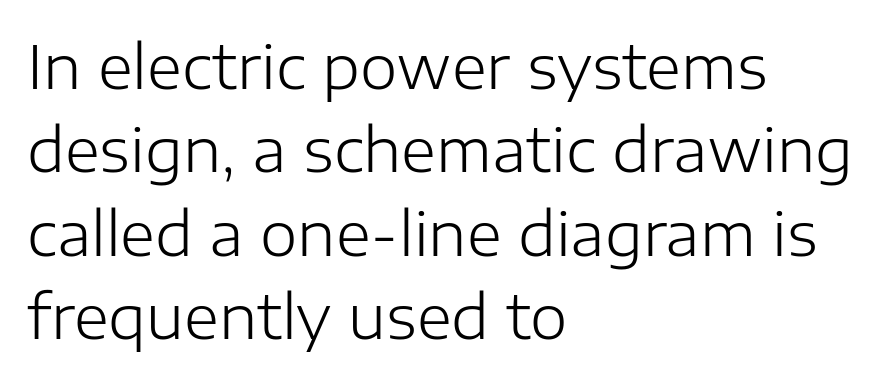
Q: Is the text bold? A: No.
Q: Is the text italic (slanted)? A: No, it is upright.
Q: Is the typeface a serif or a sans-serif typeface? A: Sans-serif.
Q: Is the text underlined? A: No.
Q: How is the paragraph aligned? A: Left-aligned.
Q: Is the spacing between letters normal or unusually wide? A: Normal.
Q: Is the spacing between lines tight, normal or loose? A: Normal.
Q: Width (condensed, normal, or wide)? A: Normal.
Q: Stroke contrast? A: Low.
Q: x-height? A: Medium.
Q: Monospaced? A: No.
